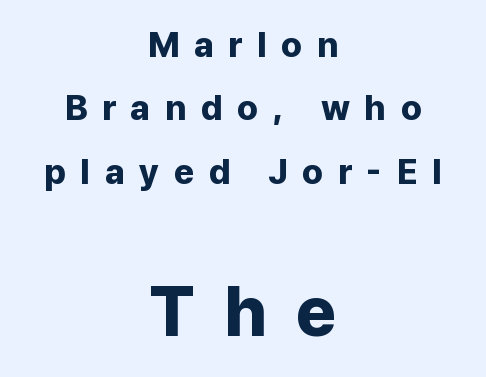
Is this a fixed-width face? No — the glyphs have proportional, varying widths. Glyph-to-glyph distance is far greater than everyday printed text. Vertical strokes here are truly vertical. Weight check: bold — yes, fully. These lines are centered, leaving both edges ragged.
